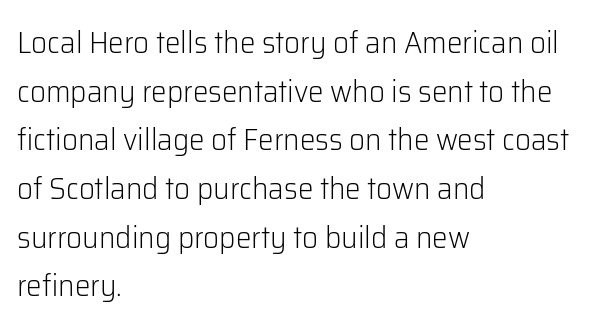
Q: Is the text bold? A: No.
Q: Is the text italic (slanted)? A: No, it is upright.
Q: Is the typeface a serif or a sans-serif typeface? A: Sans-serif.
Q: Is the text underlined? A: No.
Q: How is the paragraph aligned? A: Left-aligned.
Q: Is the spacing between letters normal or unusually wide? A: Normal.
Q: Is the spacing between lines tight, normal or loose? A: Normal.
Q: Width (condensed, normal, or wide)? A: Normal.
Q: Stroke contrast? A: Low.
Q: x-height? A: Medium.
Q: Monospaced? A: No.
